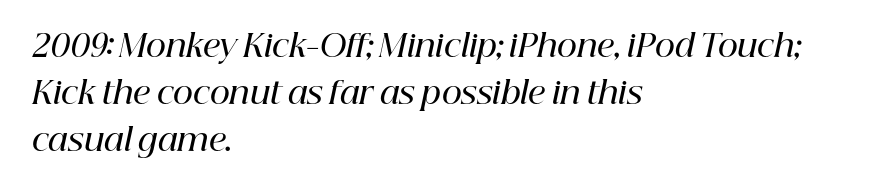
{"serif": "yes", "italic": "yes", "lean": "right", "slant_degrees": 12, "bold": "semi", "weight": "semibold", "width": "normal", "stroke_contrast": "high", "x_height": "medium", "monospaced": "no", "underline": "no", "align": "left", "line_spacing": "normal", "line_spacing_ratio": 1.52, "letter_spacing": "normal", "letter_spacing_em": 0.0, "glyph_px": 31}
